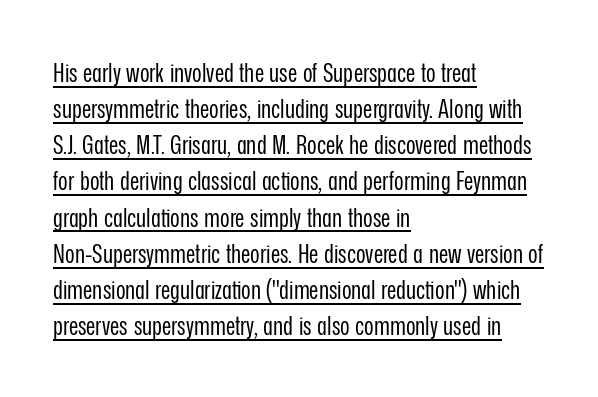
{"italic": "no", "bold": "no", "underline": "yes", "align": "left", "line_spacing": "normal", "line_spacing_ratio": 1.39, "letter_spacing": "normal", "letter_spacing_em": 0.0, "glyph_px": 26}
